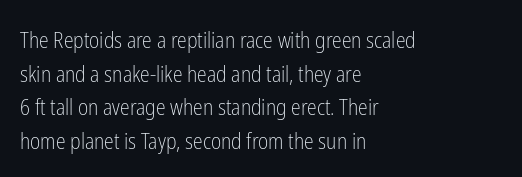
{"italic": "no", "bold": "no", "underline": "no", "align": "left", "line_spacing": "normal", "line_spacing_ratio": 1.53, "letter_spacing": "normal", "letter_spacing_em": 0.0, "glyph_px": 22}
